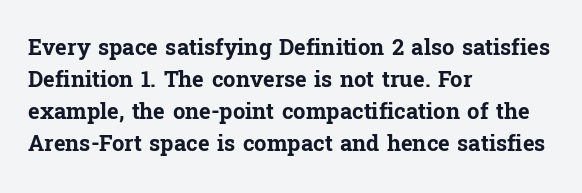
These lines were composed using upright roman letters. Bare-footed words on every line. The vertical gap from one line to the next is medium. Leftover space on each line is placed entirely after the last word. The line texture is even and compact thanks to regular tracking.
